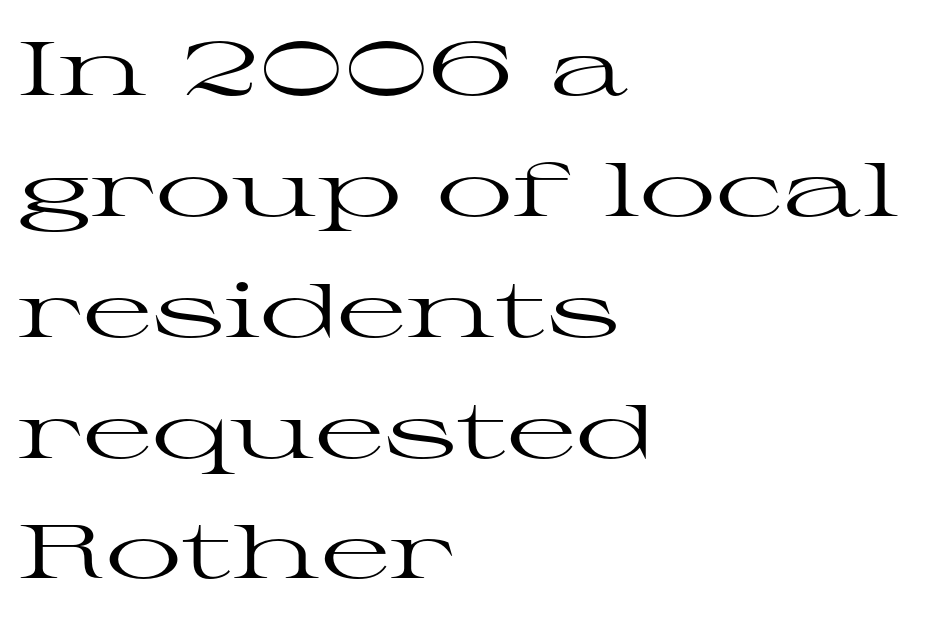
The image shows 76 px regular-weight, wide serif type, upright; set left-aligned, normal line spacing (1.59x), normal letter spacing, not underlined; high stroke contrast and a medium x-height.
